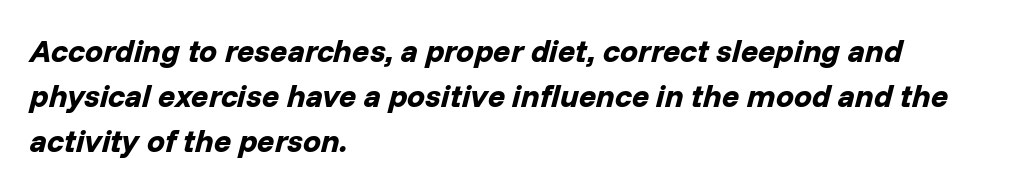
Q: Is the text bold? A: Yes.
Q: Is the text italic (slanted)? A: Yes, it leans right by about 14 degrees.
Q: Is the text underlined? A: No.
Q: How is the paragraph aligned? A: Left-aligned.
Q: Is the spacing between letters normal or unusually wide? A: Normal.
Q: Is the spacing between lines tight, normal or loose? A: Normal.
Q: Width (condensed, normal, or wide)? A: Normal.
Q: Stroke contrast? A: Low.
Q: x-height? A: Medium.
Q: Monospaced? A: No.
